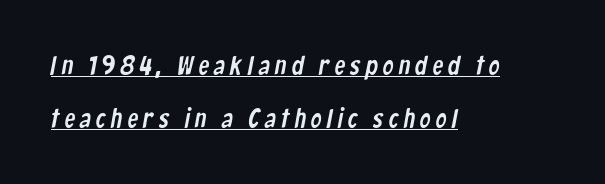
Q: Is the text underlined? A: Yes.
Q: How is the paragraph aligned? A: Left-aligned.
Q: Is the spacing between lines tight, normal or loose? A: Loose.
